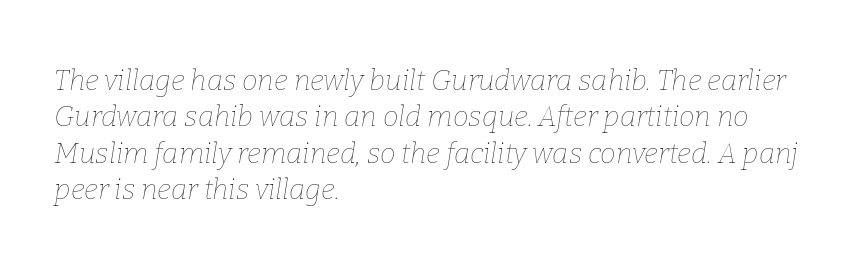
Slant detected: the letters are inclined. Plain, unruled lines of type. These lines stack with their left ends in a neat column. Each letter keeps its own natural width here, so spacing adapts to shape.
